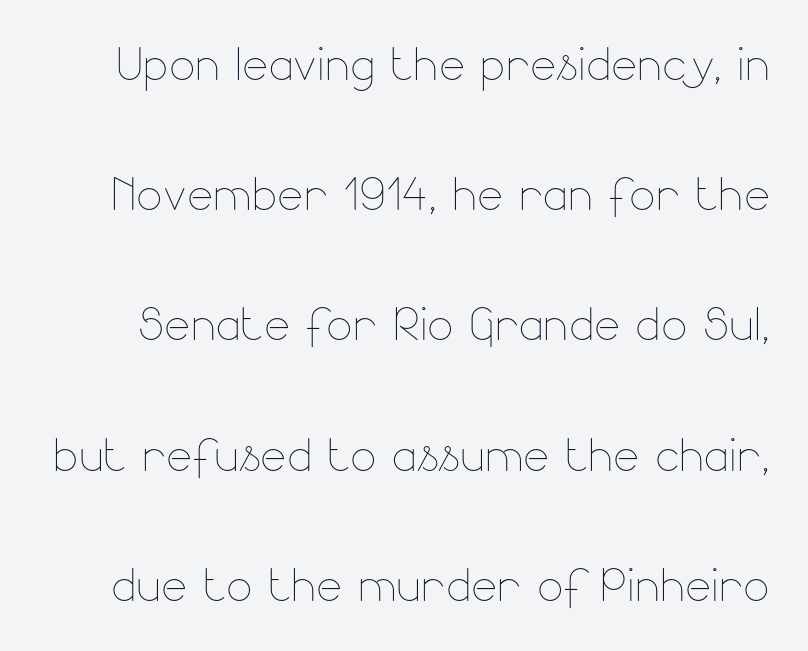
The image shows 62 px thin type, upright; set loose line spacing (2.1x), normal letter spacing, not underlined; low stroke contrast and a small x-height.
